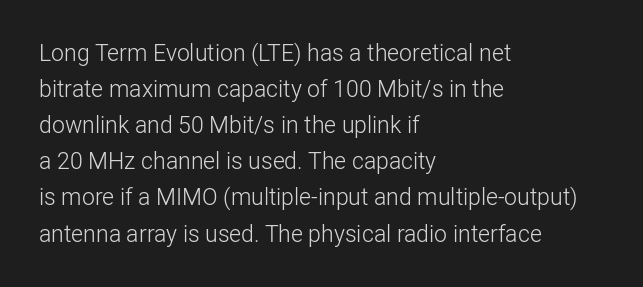
{"italic": "no", "bold": "no", "underline": "no", "align": "left", "line_spacing": "normal", "line_spacing_ratio": 1.57, "letter_spacing": "normal", "letter_spacing_em": 0.0, "glyph_px": 23}
